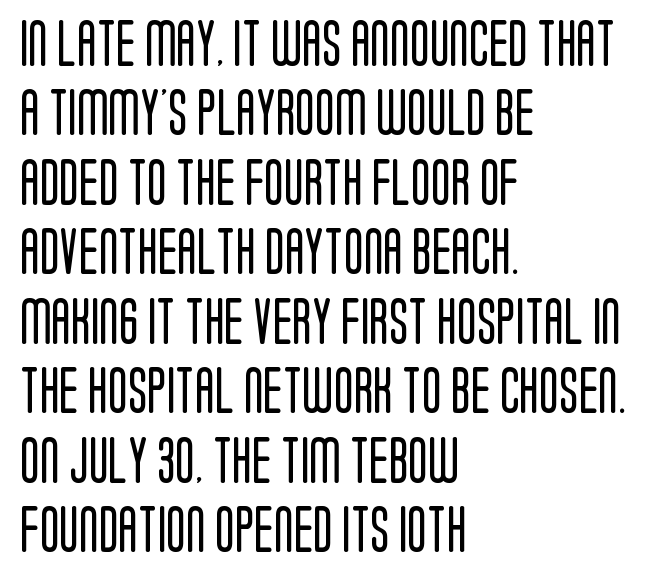
{"serif": "no", "italic": "no", "bold": "no", "weight": "regular", "width": "condensed", "stroke_contrast": "low", "x_height": "large", "monospaced": "no", "underline": "no", "align": "left", "line_spacing": "normal", "line_spacing_ratio": 1.51, "letter_spacing": "normal", "letter_spacing_em": 0.0, "glyph_px": 46}
